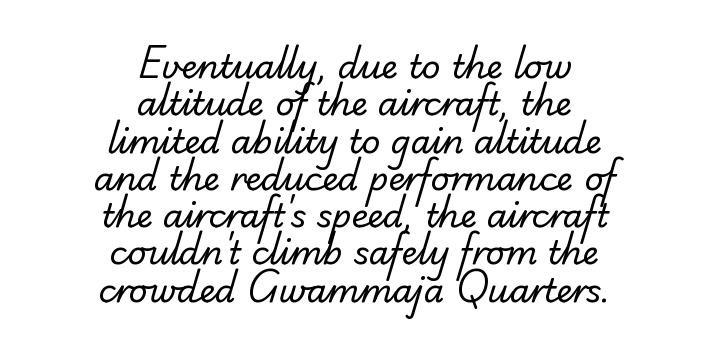
The image shows 33 px regular-weight sans-serif type; set centered, tight line spacing (1.13x), normal letter spacing, not underlined; low stroke contrast and a small x-height.
